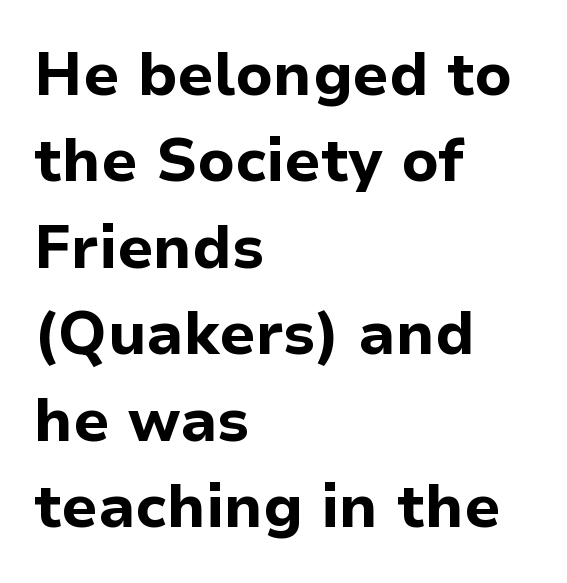
The image shows 60 px bold sans-serif type, upright; set left-aligned, normal line spacing (1.44x), normal letter spacing, not underlined; low stroke contrast and a medium x-height.
